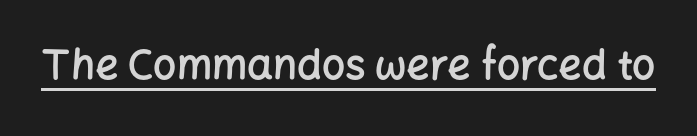
Italic? Not at all — the glyphs are vertical. Between one letter and the next there's only the usual sliver of space. The rendering uses natural spacing where letterforms have individual widths. Looks like someone drew a line under every word here. The typesetting leans somewhat heavy: a semibold.
